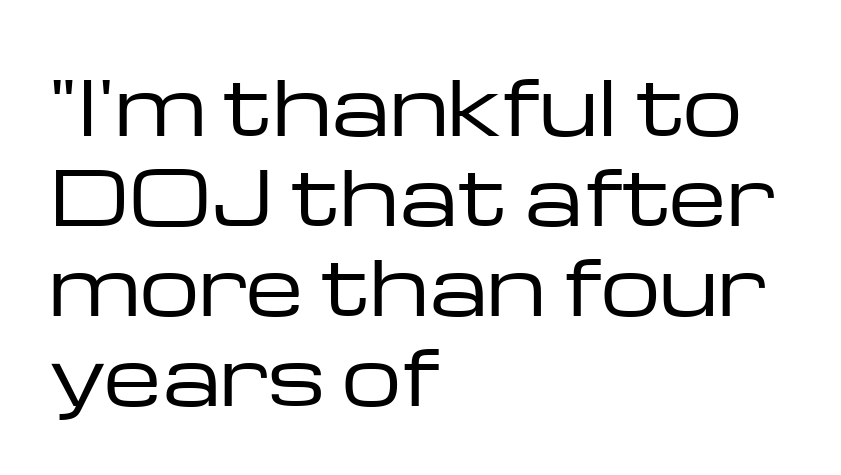
{"serif": "no", "italic": "no", "bold": "no", "weight": "regular", "width": "wide", "stroke_contrast": "low", "x_height": "medium", "monospaced": "no", "underline": "no", "align": "left", "line_spacing_ratio": 1.2, "letter_spacing": "normal", "letter_spacing_em": 0.0, "glyph_px": 75}
